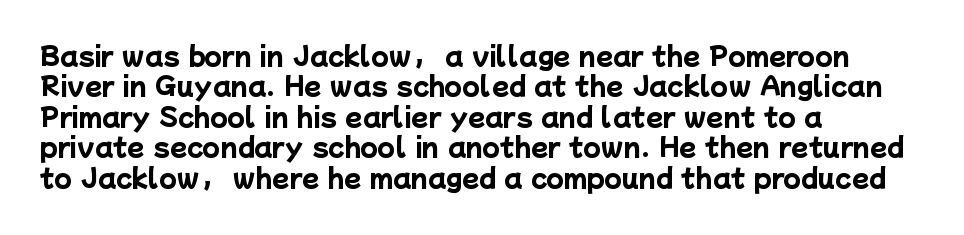
{"bold": "yes", "underline": "no", "align": "left", "line_spacing_ratio": 1.22, "letter_spacing": "normal", "letter_spacing_em": 0.0, "glyph_px": 25}
